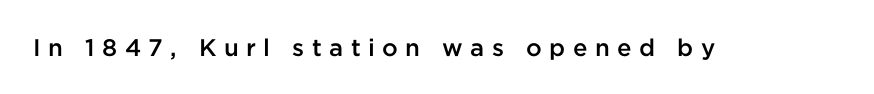
The image shows 24 px text type, upright; set unusually wide letter spacing (+0.31 em), not underlined.
